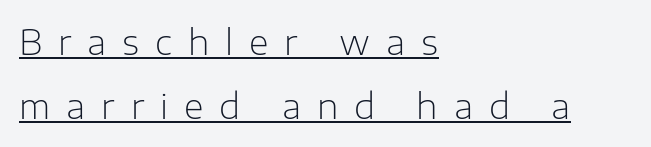
Q: Is the text bold? A: No.
Q: Is the text italic (slanted)? A: No, it is upright.
Q: Is the typeface a serif or a sans-serif typeface? A: Sans-serif.
Q: Is the text underlined? A: Yes.
Q: How is the paragraph aligned? A: Left-aligned.
Q: Is the spacing between letters normal or unusually wide? A: Unusually wide.
Q: Width (condensed, normal, or wide)? A: Normal.
Q: Stroke contrast? A: Low.
Q: x-height? A: Medium.
Q: Monospaced? A: No.
